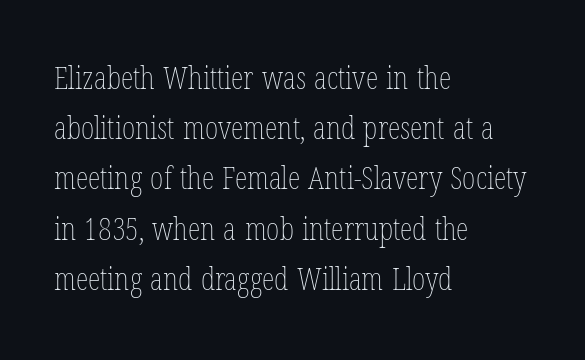
Designer's note — italics off, roman on. Each letter keeps its own natural width here, so spacing adapts to shape. The paragraph has a hard left edge and a soft right edge. These lines sit exactly where default settings would place them. No chunkiness to these letters — they're not bold.
